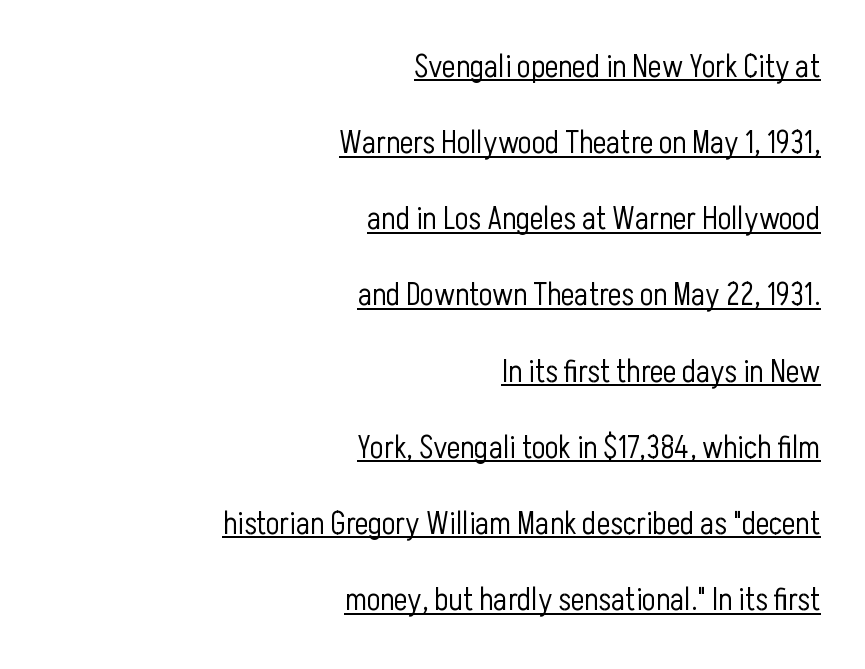
The paragraph has a hard right edge and a soft left edge. The rendering uses the underline text-decoration. Weight class: somewhere from thin through regular. Each word holds together tightly as a unit, with standard inter-letter gaps.
